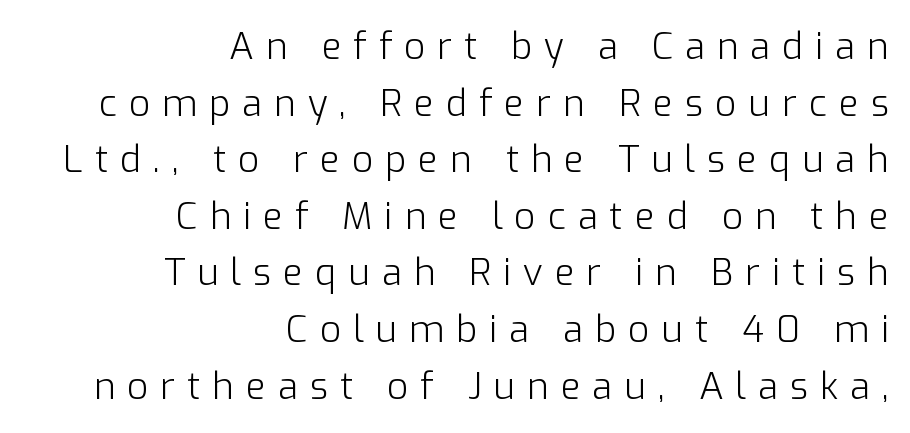
Q: Is the text bold? A: No.
Q: Is the text italic (slanted)? A: No, it is upright.
Q: Is the typeface a serif or a sans-serif typeface? A: Sans-serif.
Q: Is the text underlined? A: No.
Q: How is the paragraph aligned? A: Right-aligned.
Q: Is the spacing between letters normal or unusually wide? A: Unusually wide.
Q: Is the spacing between lines tight, normal or loose? A: Normal.
Q: Width (condensed, normal, or wide)? A: Normal.
Q: Stroke contrast? A: Low.
Q: x-height? A: Medium.
Q: Monospaced? A: No.
